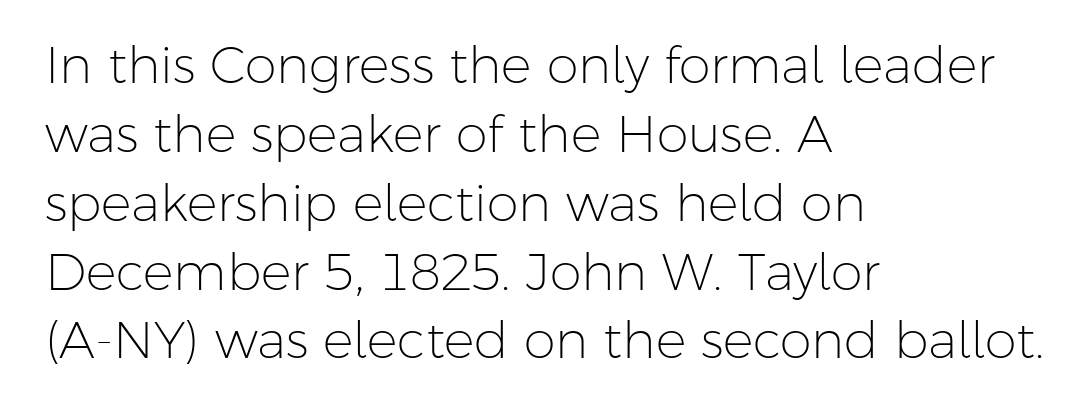
Q: Is the text bold? A: No.
Q: Is the text italic (slanted)? A: No, it is upright.
Q: Is the typeface a serif or a sans-serif typeface? A: Sans-serif.
Q: Is the text underlined? A: No.
Q: How is the paragraph aligned? A: Left-aligned.
Q: Is the spacing between letters normal or unusually wide? A: Normal.
Q: Is the spacing between lines tight, normal or loose? A: Normal.
Q: Width (condensed, normal, or wide)? A: Normal.
Q: Stroke contrast? A: Low.
Q: x-height? A: Medium.
Q: Monospaced? A: No.
